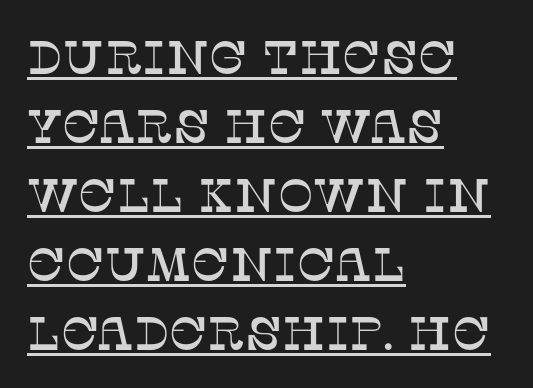
Q: Is the text italic (slanted)? A: No, it is upright.
Q: Is the typeface a serif or a sans-serif typeface? A: Serif.
Q: Is the text underlined? A: Yes.
Q: How is the paragraph aligned? A: Left-aligned.
Q: Is the spacing between letters normal or unusually wide? A: Normal.
Q: Is the spacing between lines tight, normal or loose? A: Normal.
Q: Width (condensed, normal, or wide)? A: Normal.
Q: Stroke contrast? A: Low.
Q: x-height? A: Large.
Q: Monospaced? A: No.
